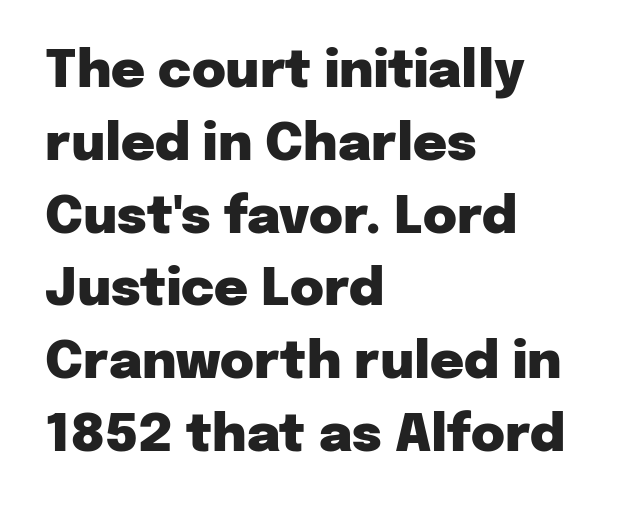
Lines of text with bare space underneath. Plenty of ink on the page — the face is bold. The letters sit at their default tracking, neither squeezed nor spread. This sample is left-justified, so line endings fall wherever the words run out. If you measured baseline to baseline, you'd find a middling distance. Nothing sits at the stroke ends, so this counts as sans-serif.
